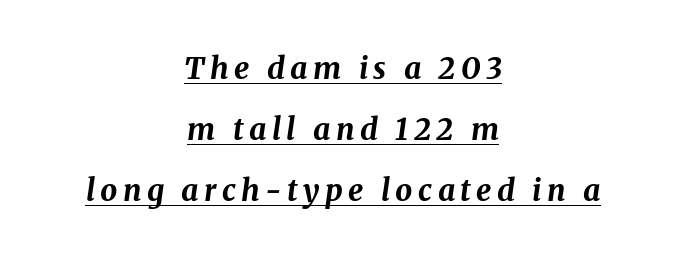
Q: Is the text bold? A: Yes.
Q: Is the text italic (slanted)? A: Yes, it leans right by about 8 degrees.
Q: Is the text underlined? A: Yes.
Q: How is the paragraph aligned? A: Centered.
Q: Is the spacing between lines tight, normal or loose? A: Loose.
Q: Width (condensed, normal, or wide)? A: Normal.
Q: Stroke contrast? A: Medium.
Q: x-height? A: Medium.
Q: Monospaced? A: No.
